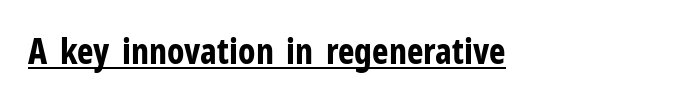
The passage shown is typed in a proportional face where columns would drift. These lines were composed using upright roman letters. Default kerning and tracking; the words read as compact shapes. Is there an underline? Yes — a line sits under the letters.
